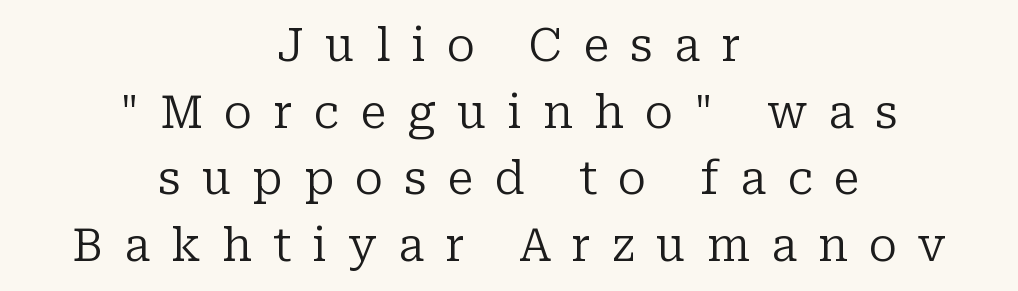
{"serif": "yes", "italic": "no", "bold": "no", "weight": "regular", "width": "normal", "stroke_contrast": "low", "x_height": "medium", "monospaced": "no", "underline": "no", "align": "center", "line_spacing": "normal", "line_spacing_ratio": 1.48, "letter_spacing": "wide", "letter_spacing_em": 0.47, "glyph_px": 45}
